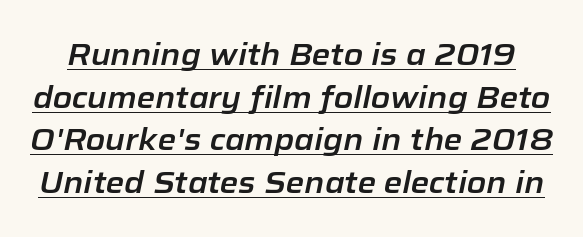
A typesetter would call this proportional, since set widths differ per character. This sample uses an oblique cut, with every glyph tilted off the vertical. The lines sit at an ordinary, default distance from one another. A typesetter would call this zero additional tracking. Quick note: underline on.
